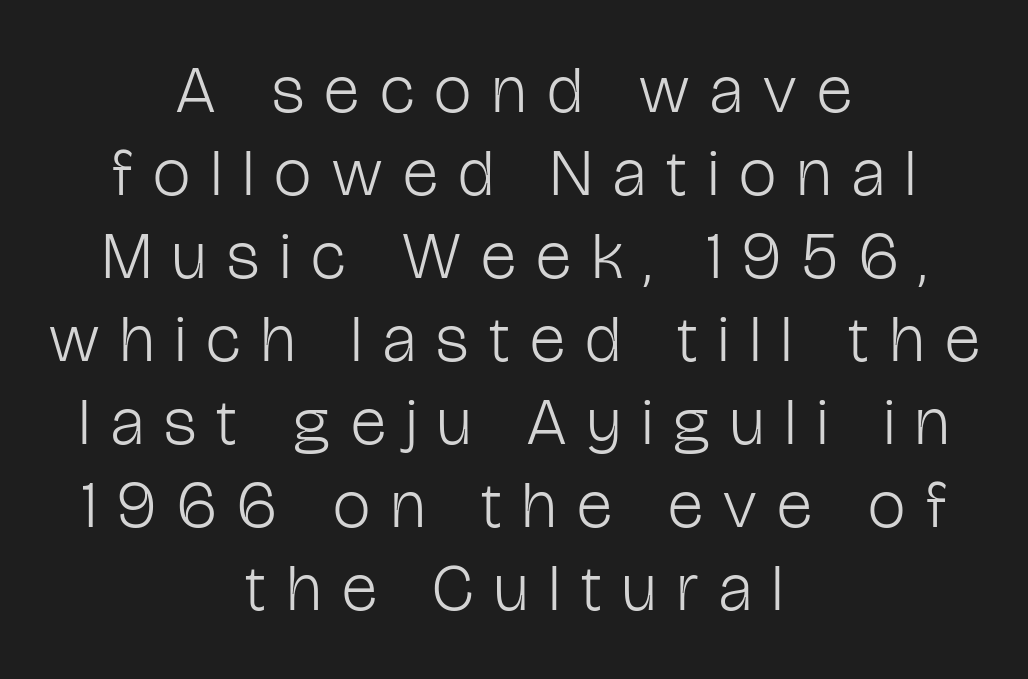
Designer's note — italics off, roman on. Look at the tracking — it's clearly loosened, letters drifting apart. Note the varied advance widths — an 'i' is clearly narrower than an 'm'. Layout note: lines centered. Rule under the text: the space is simply empty. Classification — sans serif.
